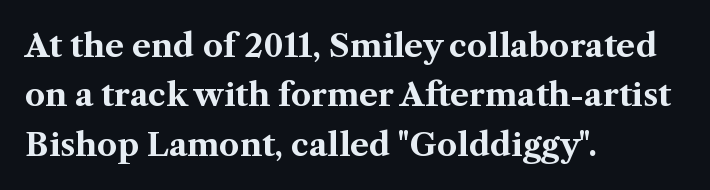
{"serif": "yes", "italic": "no", "bold": "yes", "weight": "bold", "width": "normal", "stroke_contrast": "medium", "x_height": "medium", "monospaced": "no", "underline": "no", "align": "left", "line_spacing": "normal", "line_spacing_ratio": 1.54, "letter_spacing": "normal", "letter_spacing_em": 0.0, "glyph_px": 32}
